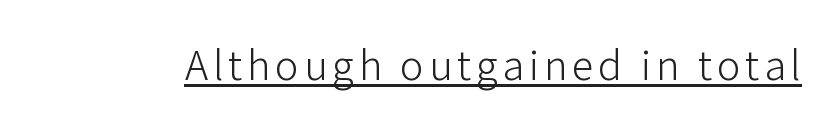
{"serif": "no", "italic": "no", "bold": "no", "weight": "light", "width": "normal", "stroke_contrast": "low", "x_height": "medium", "monospaced": "no", "underline": "yes", "glyph_px": 44}
